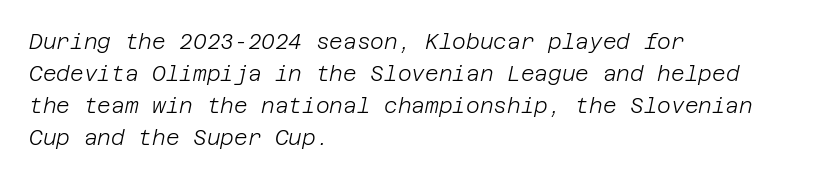
{"italic": "yes", "lean": "right", "slant_degrees": 12, "bold": "no", "underline": "no", "align": "left", "line_spacing": "normal", "line_spacing_ratio": 1.53, "letter_spacing": "normal", "letter_spacing_em": 0.0, "glyph_px": 21}
